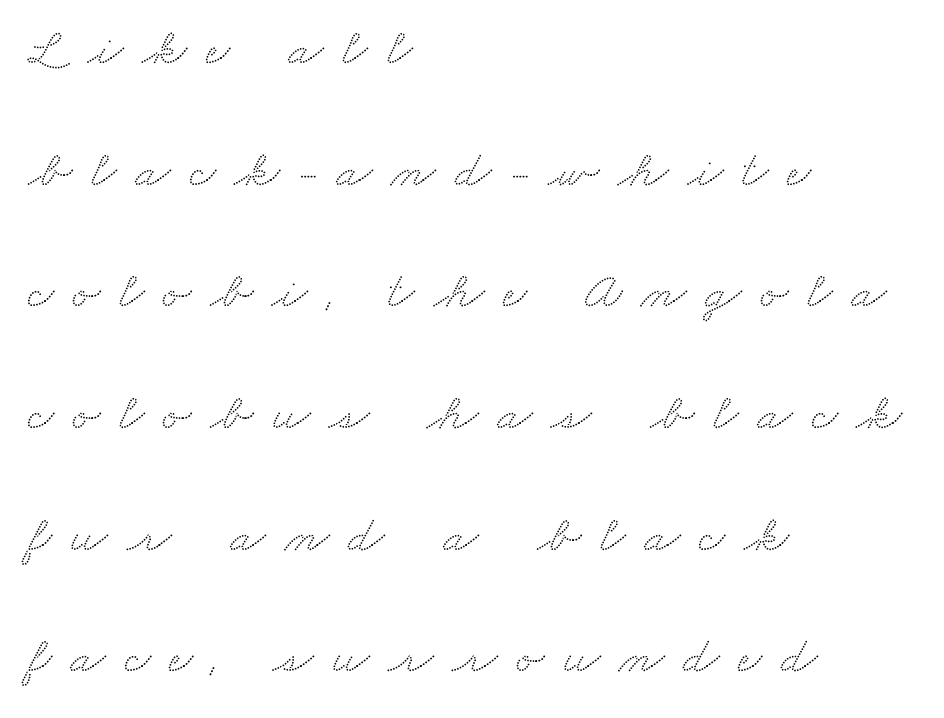
The passage shown is typeset with a serif family. Loosely led — the rows are spread out. The space directly below the letters is spotless. Characters follow at a spacing far wider than the type designer built in. The letters advance in unequal steps, a hallmark of proportional type.
